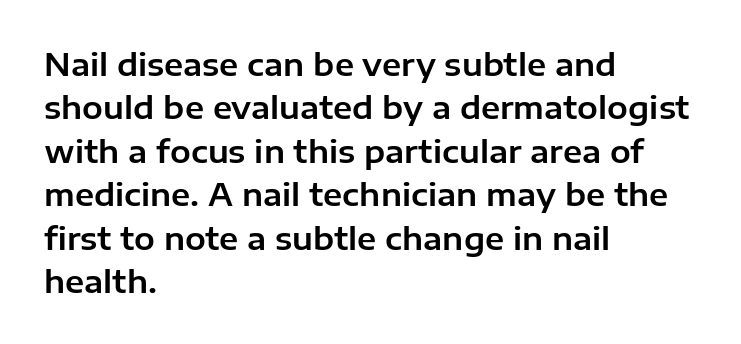
The image shows 31 px sans-serif type, upright; set left-aligned, normal line spacing (1.4x), normal letter spacing, not underlined; low stroke contrast and a medium x-height.
